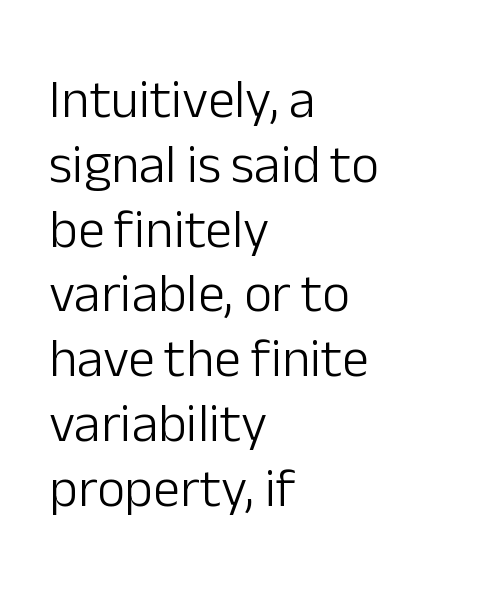
{"serif": "no", "italic": "no", "bold": "no", "weight": "light", "width": "normal", "stroke_contrast": "low", "x_height": "medium", "monospaced": "no", "underline": "no", "align": "left", "line_spacing_ratio": 1.2, "letter_spacing": "normal", "letter_spacing_em": 0.0, "glyph_px": 54}
